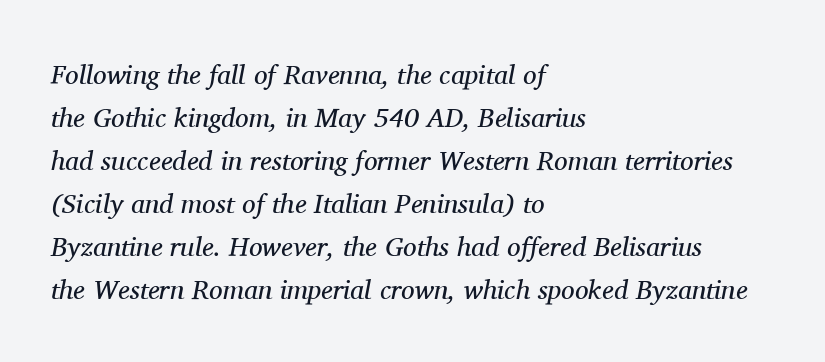
Q: Is the text bold? A: No.
Q: Is the text italic (slanted)? A: Yes, it leans right by about 11 degrees.
Q: Is the text underlined? A: No.
Q: How is the paragraph aligned? A: Left-aligned.
Q: Is the spacing between letters normal or unusually wide? A: Normal.
Q: Is the spacing between lines tight, normal or loose? A: Normal.
